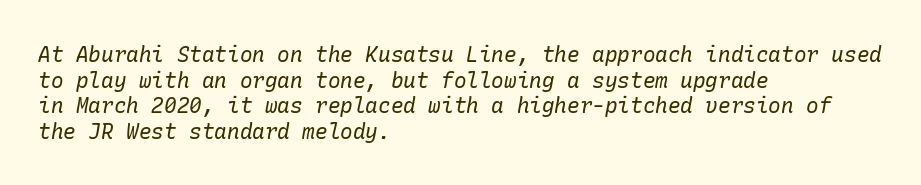
{"italic": "yes", "lean": "right", "slant_degrees": 10, "bold": "no", "underline": "no", "align": "left", "line_spacing_ratio": 1.22, "letter_spacing": "normal", "letter_spacing_em": 0.0, "glyph_px": 21}
